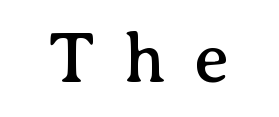
{"serif": "yes", "italic": "no", "width": "normal", "stroke_contrast": "medium", "x_height": "medium", "monospaced": "no", "underline": "no", "align": "center", "letter_spacing": "wide", "letter_spacing_em": 0.4, "glyph_px": 71}
